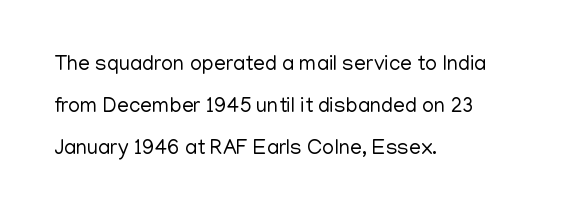
The letters stand straight up with perfectly vertical stems. Weight: in the light-to-regular range. A bare baseline throughout the passage. Alignment: flush left.
